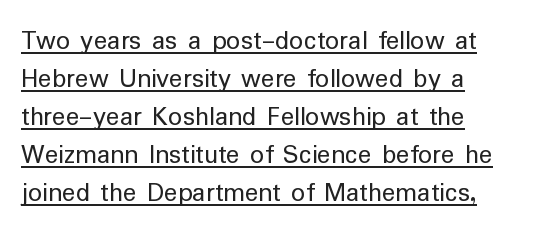
Q: Is the text bold? A: No.
Q: Is the text italic (slanted)? A: No, it is upright.
Q: Is the typeface a serif or a sans-serif typeface? A: Sans-serif.
Q: Is the text underlined? A: Yes.
Q: Is the spacing between letters normal or unusually wide? A: Normal.
Q: Is the spacing between lines tight, normal or loose? A: Normal.
Q: Width (condensed, normal, or wide)? A: Normal.
Q: Stroke contrast? A: Low.
Q: x-height? A: Medium.
Q: Monospaced? A: No.
